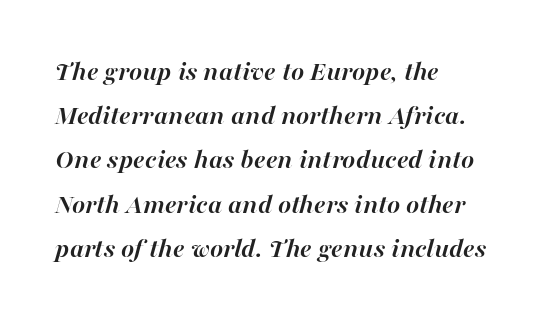
The rendering uses natural spacing where letterforms have individual widths. Interline gaps are of average width in this sample. Descender tails drop into unmarked territory. How are the letters spaced? Ordinarily, with no added tracking. The rendering applies a slant to the glyphs.
